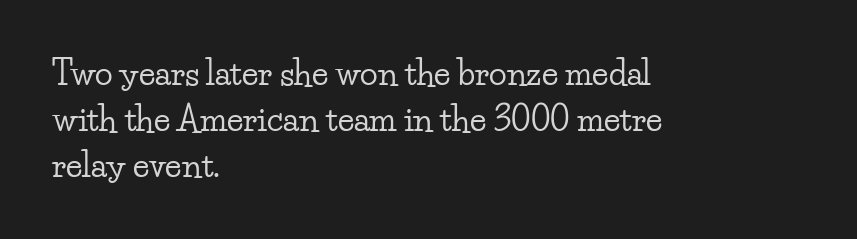
Check under the words: just untouched page. The compositor pushed each line to the left boundary. The typeface chosen for these lines features serifs. The leading is moderate, giving the passage an even texture.
